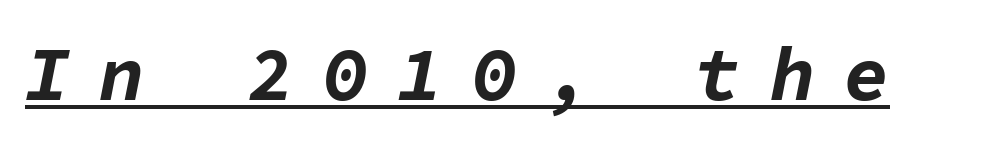
The glyphs have the mass of a bold cut. Spacing verdict: monospaced, one width for all characters. The rendering uses the underline text-decoration. Would a proofreader flag this as italicized? Yes. Words appear elongated and porous because spacing is wide.
